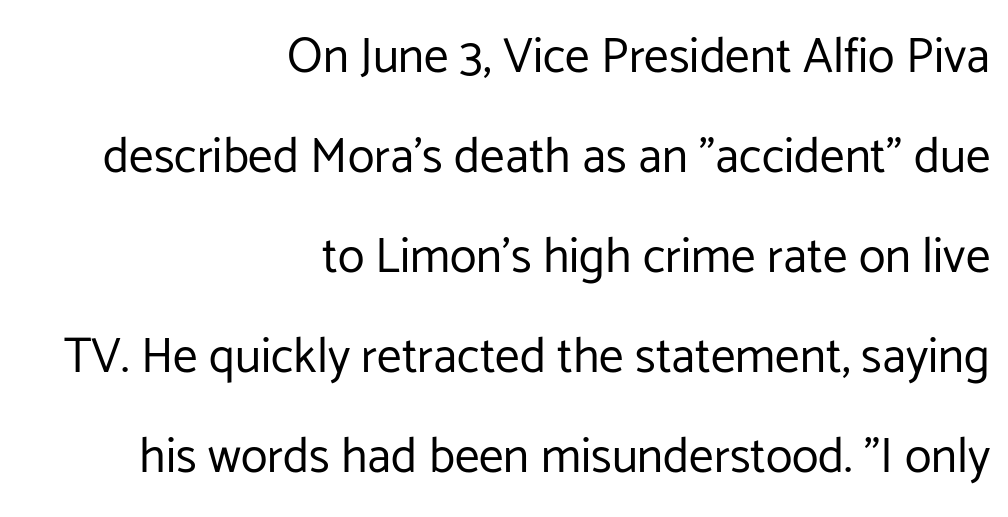
{"serif": "no", "italic": "no", "bold": "no", "weight": "regular", "width": "normal", "stroke_contrast": "low", "x_height": "medium", "monospaced": "no", "underline": "no", "align": "right", "line_spacing": "loose", "line_spacing_ratio": 2.04, "letter_spacing": "normal", "letter_spacing_em": 0.0, "glyph_px": 49}
